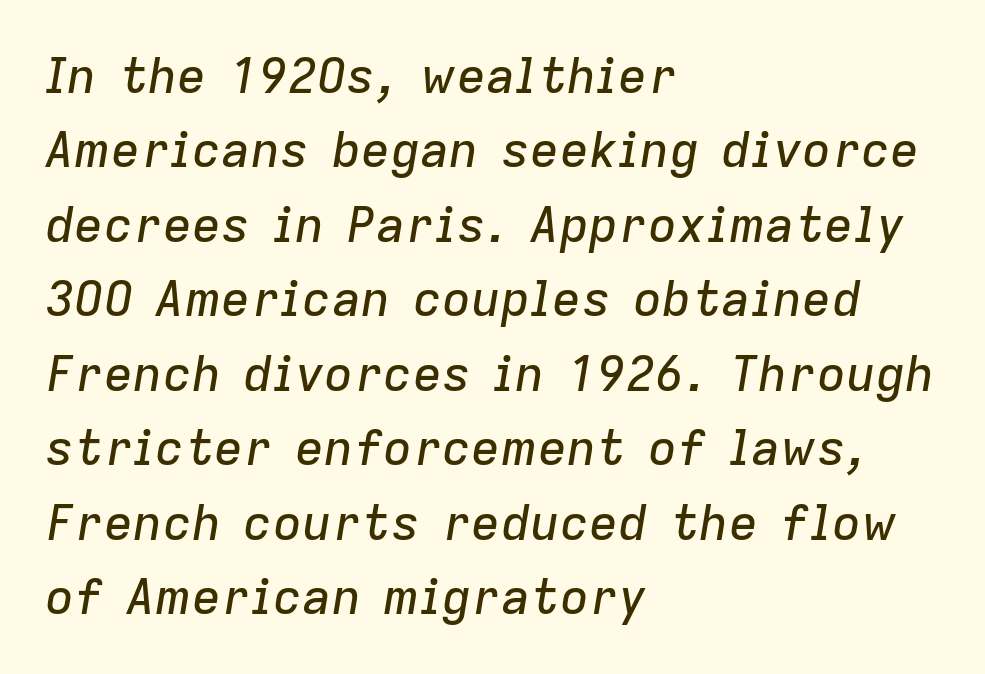
The image shows 49 px text type, italic (leaning right); set left-aligned, normal line spacing (1.52x), normal letter spacing, not underlined; low stroke contrast and a medium x-height.
